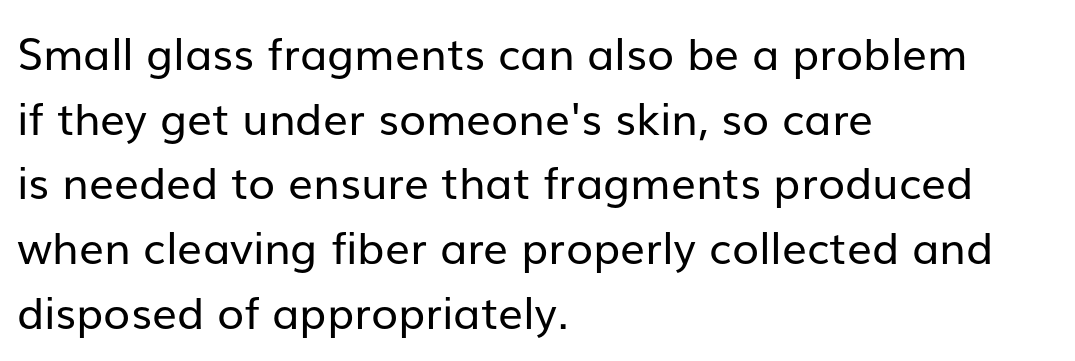
The image shows 44 px regular-weight sans-serif type, upright; set left-aligned, normal line spacing (1.47x), normal letter spacing, not underlined; low stroke contrast and a medium x-height.
